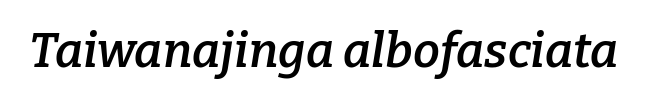
Every letter is mildly thick-stroked: semibold rather than bold. Letterform terminals end in serifs throughout the passage. Unmarked baselines from the first word to the last. This sample has the flowing, uneven cadence of proportional lettering. The letters are slanted; this is an italic face. The line texture is even and compact thanks to regular tracking.
